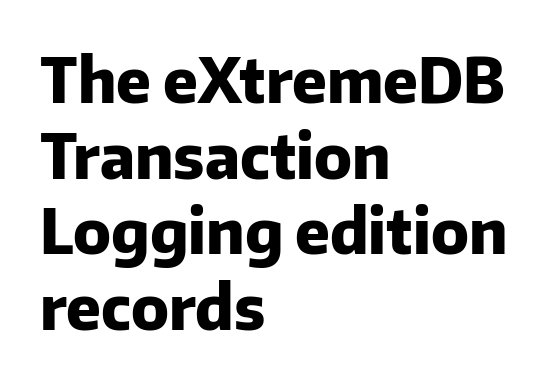
{"serif": "no", "italic": "no", "bold": "yes", "weight": "heavy", "width": "normal", "stroke_contrast": "low", "x_height": "medium", "monospaced": "no", "underline": "no", "align": "left", "line_spacing_ratio": 1.24, "letter_spacing": "normal", "letter_spacing_em": 0.0, "glyph_px": 61}
